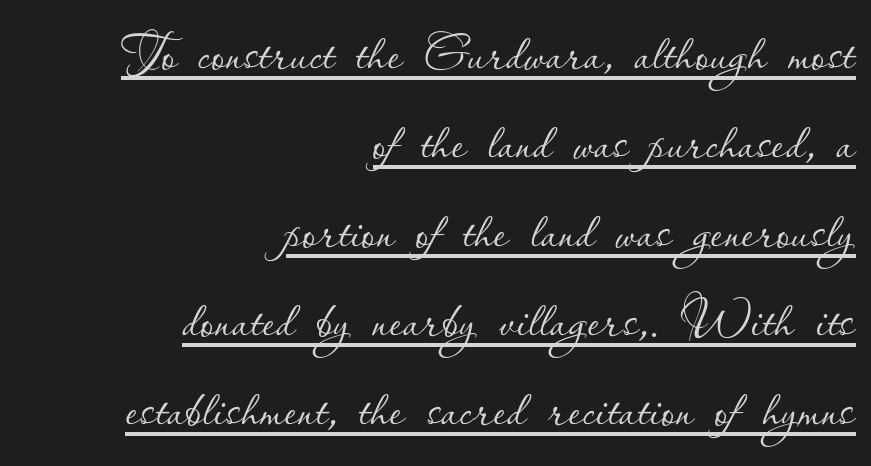
A light-to-regular cut is what we see here. The text block is weighted toward the right margin, trailing off unevenly leftward. Here the designer chose a conventional face with non-uniform glyph widths. Compared with typical body copy, the letter spacing here is the same. The space between consecutive lines is moderate.
